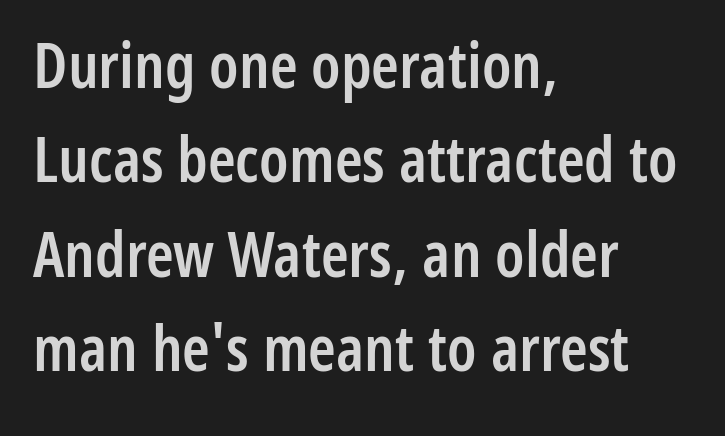
Q: Is the text bold? A: Semi-bold.
Q: Is the text italic (slanted)? A: No, it is upright.
Q: Is the typeface a serif or a sans-serif typeface? A: Sans-serif.
Q: Is the text underlined? A: No.
Q: How is the paragraph aligned? A: Left-aligned.
Q: Is the spacing between letters normal or unusually wide? A: Normal.
Q: Is the spacing between lines tight, normal or loose? A: Normal.
Q: Width (condensed, normal, or wide)? A: Condensed.
Q: Stroke contrast? A: Low.
Q: x-height? A: Medium.
Q: Monospaced? A: No.
